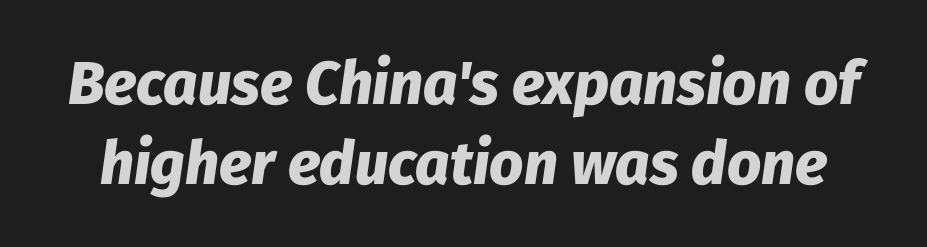
{"italic": "yes", "lean": "right", "slant_degrees": 8, "bold": "yes", "weight": "heavy", "width": "normal", "stroke_contrast": "low", "x_height": "medium", "monospaced": "no", "underline": "no", "line_spacing": "normal", "line_spacing_ratio": 1.33, "letter_spacing": "normal", "letter_spacing_em": 0.0, "glyph_px": 60}
